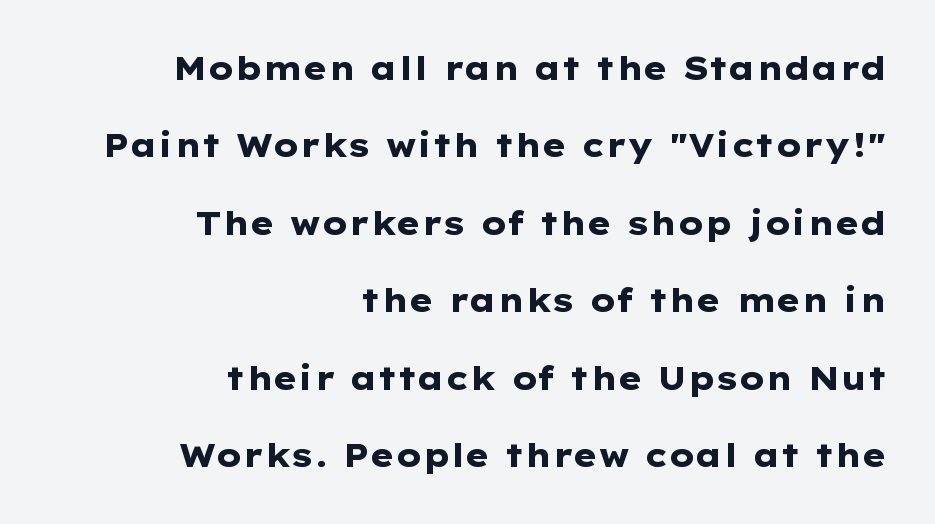
Students, note that the glyphs here touch the page at normal intervals. Reading down the column, the eye jumps a long way to each next line. Every character sits straight up, as roman type does. The paragraph has a hard right edge and a soft left edge.
